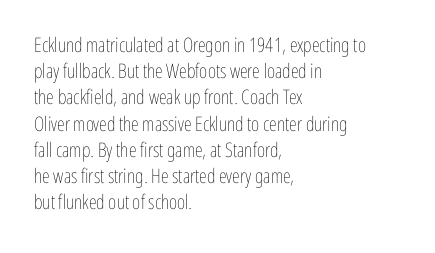
No chunkiness to these letters — they're not bold. Alignment: flush left. Do the letters lean? They stand straight. Horizontal bands of white between lines are of average thickness. Has an underline been added? It has not. Is the letter spacing exaggerated? No — it looks like the ordinary default.
